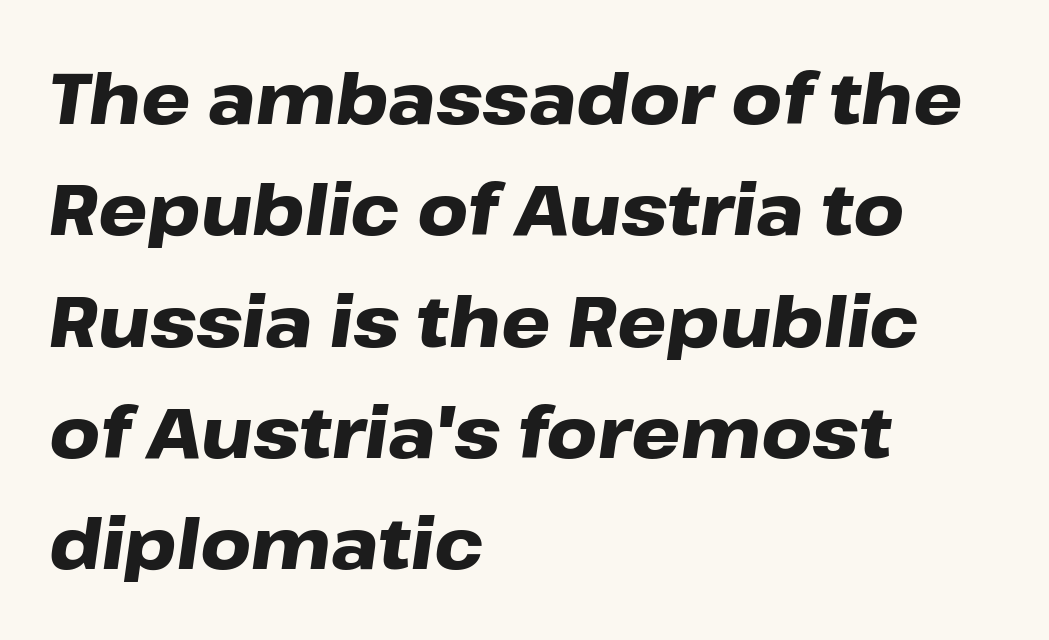
The face used here has a pronounced slope to its letters. The area under the type is left untouched. Short note: letters normally spaced. Each new line begins a customary step beneath the previous one.
